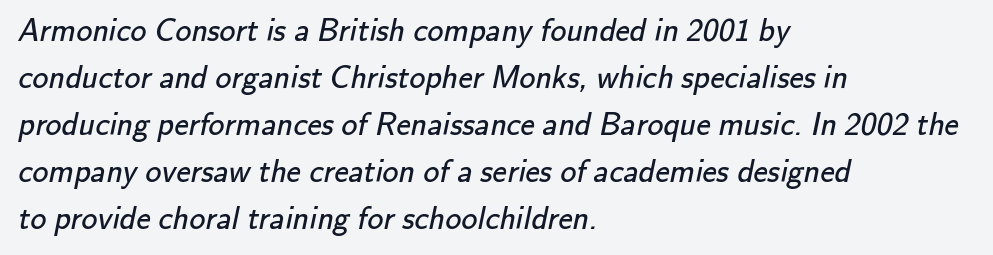
{"serif": "no", "bold": "no", "weight": "regular", "width": "normal", "stroke_contrast": "low", "x_height": "small", "monospaced": "no", "underline": "no", "align": "left", "line_spacing": "normal", "line_spacing_ratio": 1.47, "letter_spacing": "normal", "letter_spacing_em": 0.0, "glyph_px": 32}
